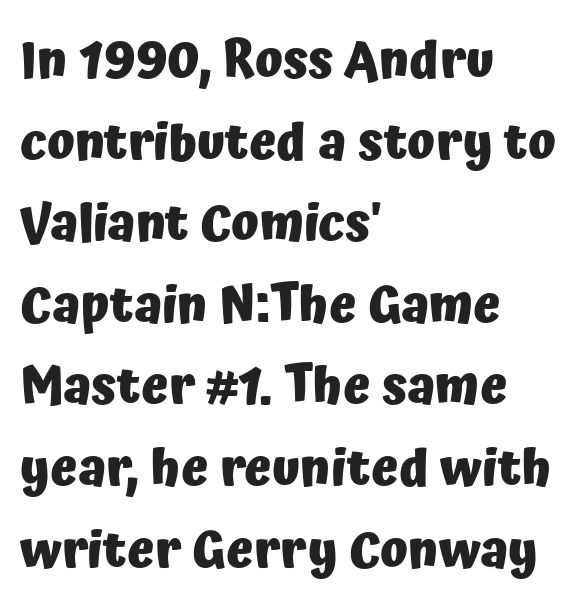
Leftover space on each line is placed entirely after the last word. The zone under the glyphs is completely vacant. This sample uses an upright cut, with every glyph sitting square on the baseline. Note the varied advance widths — an 'i' is clearly narrower than an 'm'. Is the letter spacing exaggerated? No — it looks like the ordinary default.
